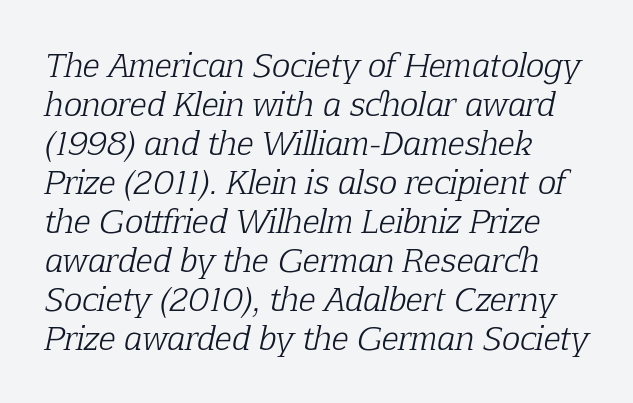
The image shows 31 px light serif type, italic (leaning right); set left-aligned, normal line spacing (1.26x), normal letter spacing, not underlined; low stroke contrast and a medium x-height.
